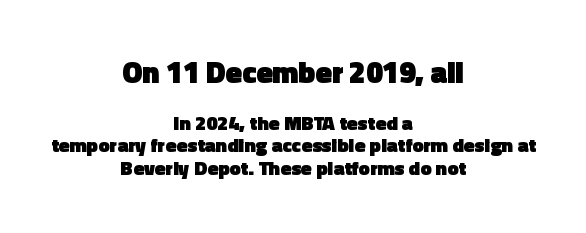
The image shows 30 px heavy sans-serif type, upright; set centered, tight line spacing (1.13x), normal letter spacing, not underlined; the first (top) block is 1.5x larger; a medium x-height.
